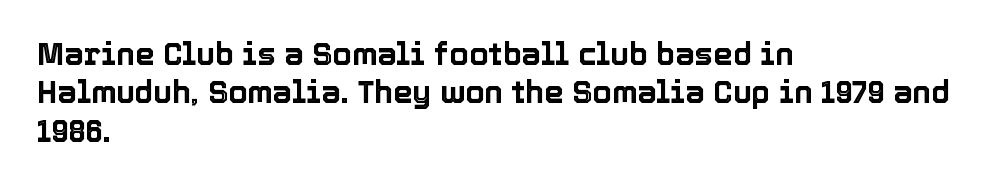
Q: Is the text italic (slanted)? A: No, it is upright.
Q: Is the text underlined? A: No.
Q: How is the paragraph aligned? A: Left-aligned.
Q: Is the spacing between letters normal or unusually wide? A: Normal.
Q: Width (condensed, normal, or wide)? A: Normal.
Q: x-height? A: Medium.
Q: Monospaced? A: No.
